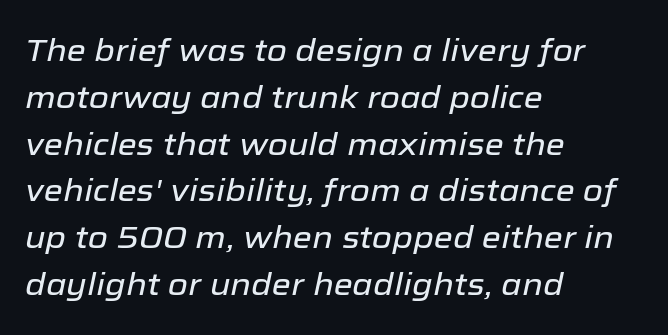
{"italic": "yes", "lean": "right", "slant_degrees": 12, "width": "normal", "stroke_contrast": "low", "x_height": "medium", "monospaced": "no", "underline": "no", "align": "left", "line_spacing": "normal", "line_spacing_ratio": 1.51, "letter_spacing": "normal", "letter_spacing_em": 0.0, "glyph_px": 31}
